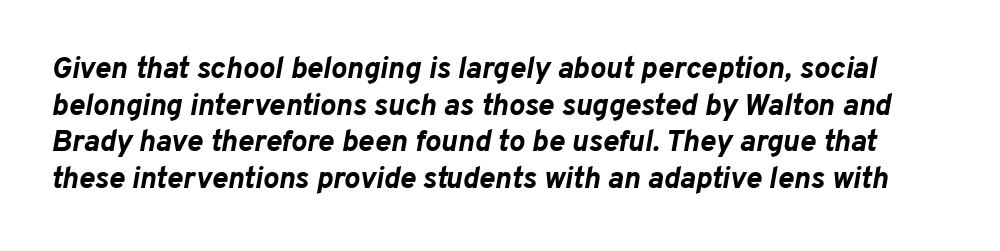
The image shows 30 px bold type, italic (leaning right); set line spacing 1.22x, normal letter spacing, not underlined; low stroke contrast and a medium x-height.
